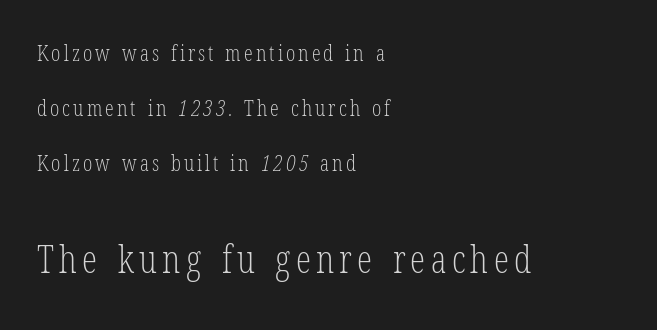
The passage shown begins with its smaller block and ends with its larger one. Descenders are the only things crossing below the line. To sum up the face: it has serifs. How would I describe the line gaps? Wide and relaxed. Teacher's note: observe the even left margin — that is flush-left alignment.
